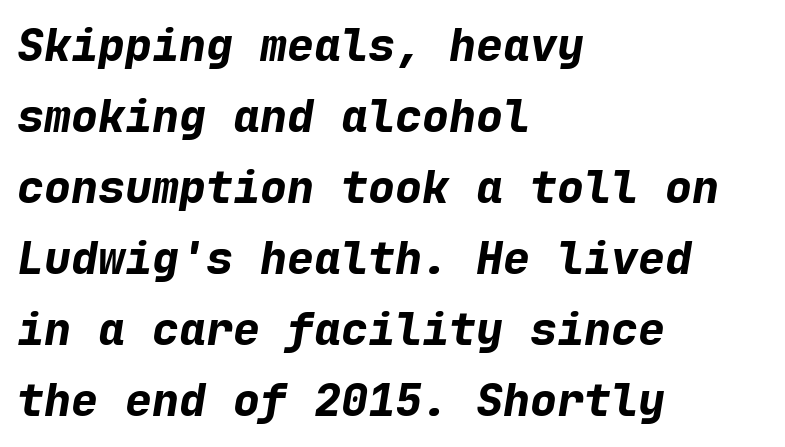
The horizontal fit of the characters is conventional and even. The typesetter chose a ragged-right arrangement here. Look at the stroke-to-counter ratio: heavy, a bold. Slanted lettering throughout. Note the uniform advance width — an 'i' takes as much space as an 'm'. The string is rendered with underlining switched off.
